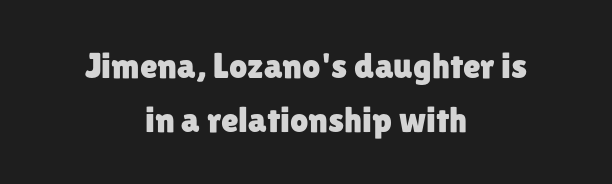
The setting favours the middle, as headings and verse often do. The text was rendered using a sans face with plain stroke endings. The passage shown is typed in a proportional face where columns would drift. The lettering holds an erect, upright posture throughout. Summary of vertical rhythm: regular, with standard interline spacing. The passage shown is not underscored anywhere.
